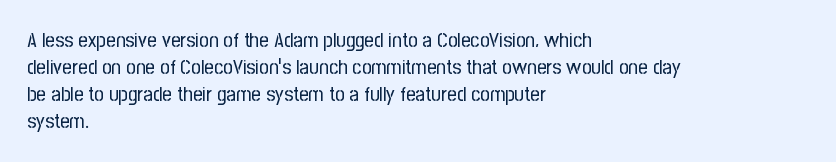
Q: Is the text bold? A: No.
Q: Is the text italic (slanted)? A: No, it is upright.
Q: Is the text underlined? A: No.
Q: How is the paragraph aligned? A: Left-aligned.
Q: Is the spacing between letters normal or unusually wide? A: Normal.
Q: Is the spacing between lines tight, normal or loose? A: Normal.
